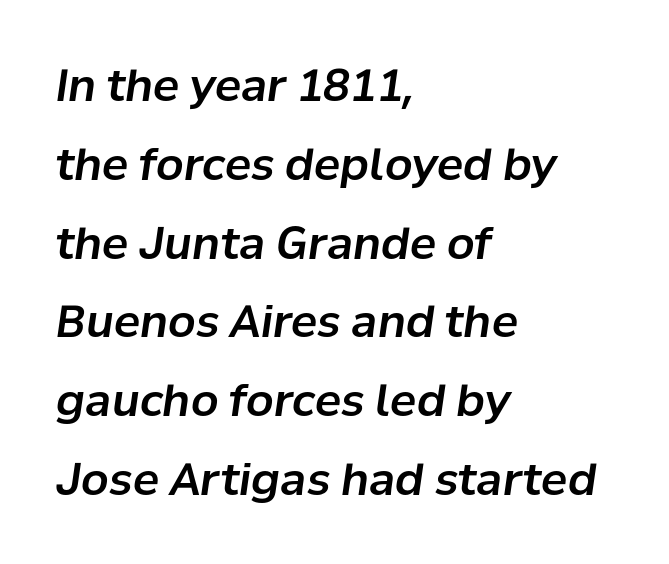
Q: Is the text italic (slanted)? A: Yes, it leans right by about 8 degrees.
Q: Is the text underlined? A: No.
Q: How is the paragraph aligned? A: Left-aligned.
Q: Is the spacing between letters normal or unusually wide? A: Normal.
Q: Width (condensed, normal, or wide)? A: Normal.
Q: Stroke contrast? A: Low.
Q: x-height? A: Medium.
Q: Monospaced? A: No.
